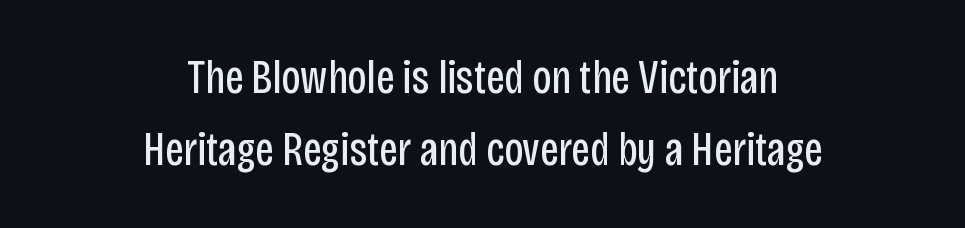
Q: Is the text bold? A: No.
Q: Is the text italic (slanted)? A: No, it is upright.
Q: Is the typeface a serif or a sans-serif typeface? A: Sans-serif.
Q: Is the text underlined? A: No.
Q: How is the paragraph aligned? A: Centered.
Q: Is the spacing between letters normal or unusually wide? A: Normal.
Q: Is the spacing between lines tight, normal or loose? A: Normal.
Q: Width (condensed, normal, or wide)? A: Condensed.
Q: Stroke contrast? A: Low.
Q: x-height? A: Large.
Q: Monospaced? A: No.
